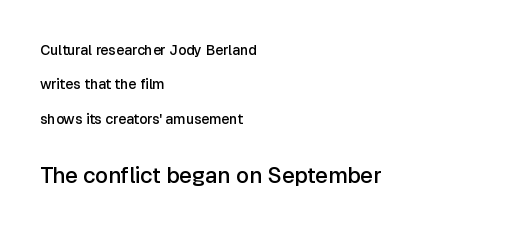
{"italic": "no", "bold": "semi", "underline": "no", "align": "left", "line_spacing": "loose", "line_spacing_ratio": 2.45, "letter_spacing": "normal", "letter_spacing_em": 0.0, "larger_block": "second", "size_ratio": 1.57, "glyph_px": 22}
